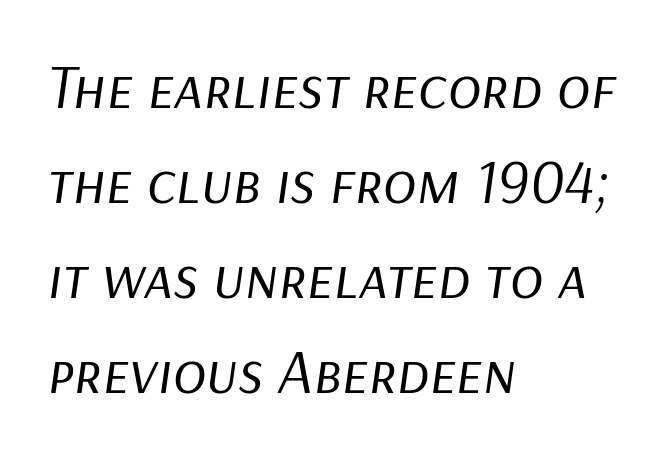
Every character sits at an angle, as italics do. The rows are spaced the way most documents space them. These lines stack with their left ends in a neat column. Students, note that the glyphs here touch the page at normal intervals. Weight class: somewhere from thin through regular. Varying glyph widths throughout — classic text-font behaviour.
